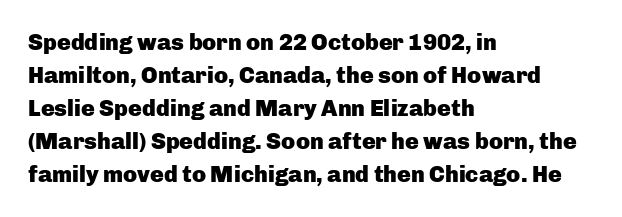
{"italic": "no", "bold": "yes", "underline": "no", "align": "left", "line_spacing": "normal", "line_spacing_ratio": 1.44, "letter_spacing": "normal", "letter_spacing_em": 0.0, "glyph_px": 23}
